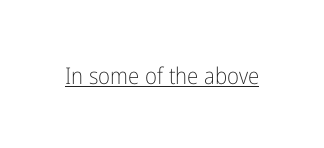
The image shows 23 px text type, upright; set normal letter spacing, underlined.
